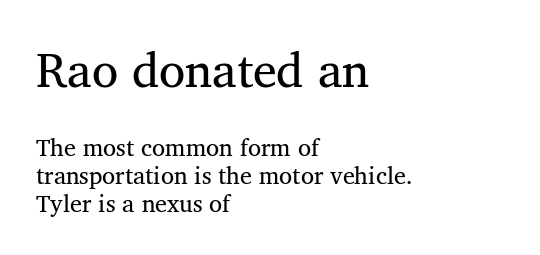
{"serif": "yes", "italic": "no", "bold": "no", "weight": "regular", "width": "normal", "stroke_contrast": "medium", "x_height": "medium", "monospaced": "no", "underline": "no", "align": "left", "line_spacing_ratio": 1.16, "letter_spacing": "normal", "letter_spacing_em": 0.0, "larger_block": "first", "size_ratio": 2.0, "glyph_px": 48}
